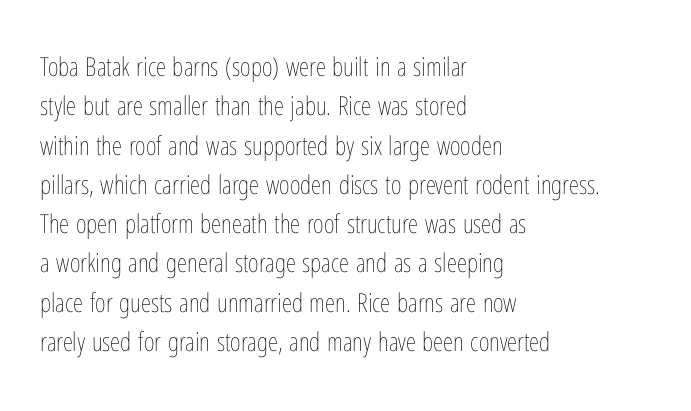
A typesetter would mark this as roman, not italic. Does the leading feel generous? No, just average. The typesetter chose a ragged-right arrangement here. The gaps between neighbouring characters are ordinary and unremarkable. Is this a heavy cut? Hardly; it is regular or lighter. The space directly below the letters is spotless.
